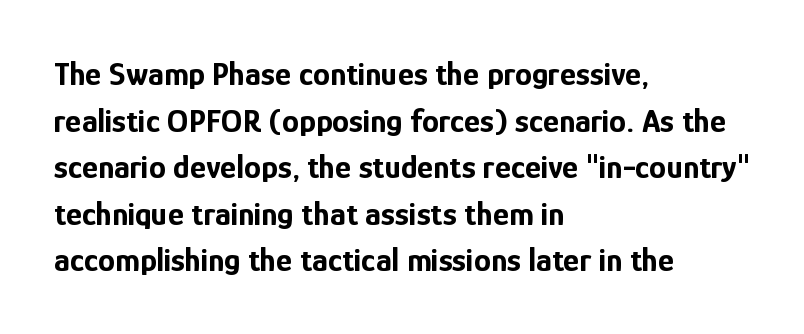
Q: Is the text bold? A: Yes.
Q: Is the text italic (slanted)? A: No, it is upright.
Q: Is the typeface a serif or a sans-serif typeface? A: Sans-serif.
Q: Is the text underlined? A: No.
Q: How is the paragraph aligned? A: Left-aligned.
Q: Is the spacing between letters normal or unusually wide? A: Normal.
Q: Is the spacing between lines tight, normal or loose? A: Normal.
Q: Width (condensed, normal, or wide)? A: Condensed.
Q: Stroke contrast? A: Low.
Q: x-height? A: Medium.
Q: Monospaced? A: No.
